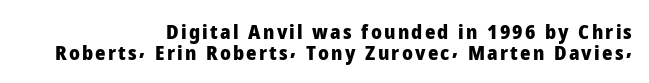
The vertical gap from one line to the next is small. Bold? Absolutely — the strokes are thick and heavy. The specimen omits any rule beneath the text block's lines. Rendered with straight, roman letterforms. Notice how the passage keeps a crisp vertical edge on the right only.
